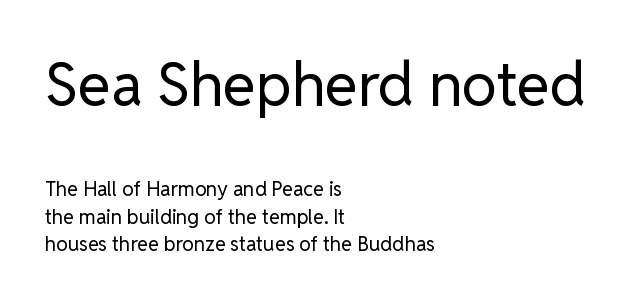
{"serif": "no", "italic": "no", "bold": "no", "weight": "regular", "width": "normal", "stroke_contrast": "low", "x_height": "medium", "monospaced": "no", "underline": "no", "align": "left", "line_spacing": "normal", "line_spacing_ratio": 1.37, "letter_spacing": "normal", "letter_spacing_em": 0.0, "larger_block": "first", "size_ratio": 3.0, "glyph_px": 60}
